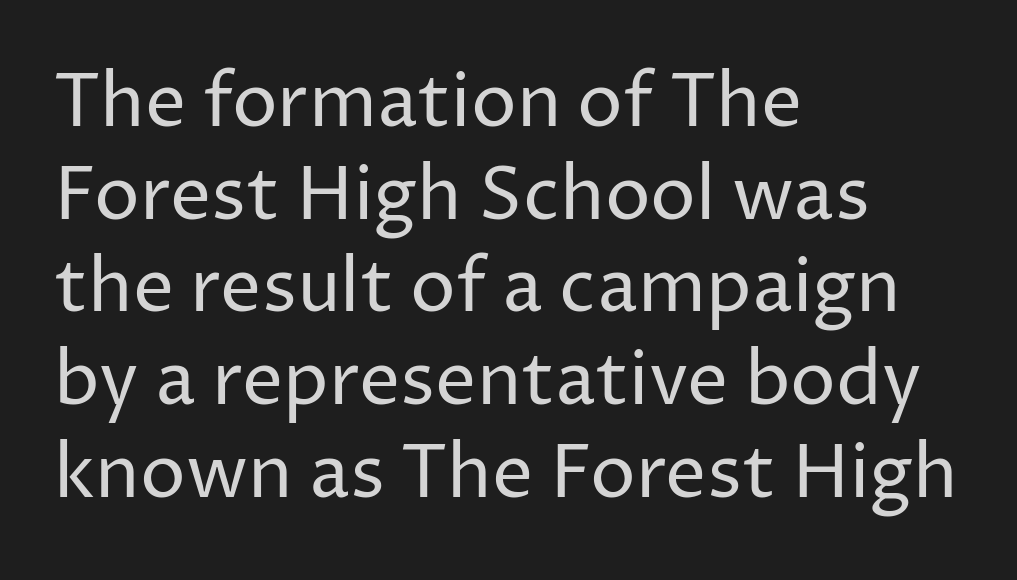
These lines sit exactly where default settings would place them. Do the letters lean? They stand straight. How are the letters spaced? Ordinarily, with no added tracking. This sample is left-justified, so line endings fall wherever the words run out. Classification — sans serif.
